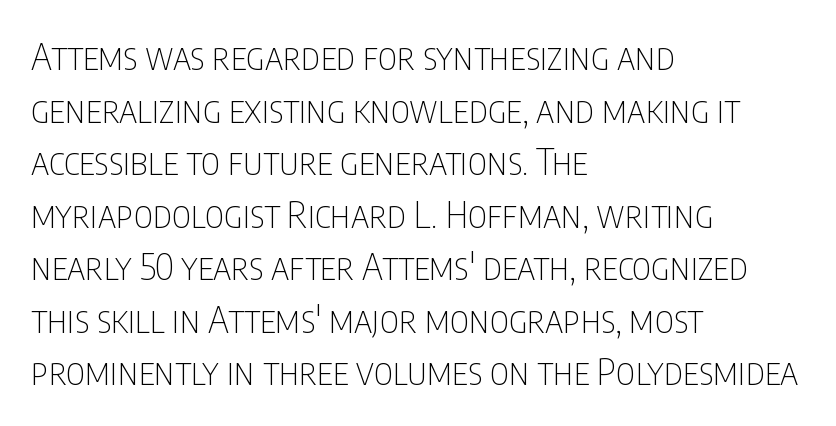
The horizontal fit of the characters is conventional and even. Typographically, this falls in the sans-serif category. These lines were composed using upright roman letters. The typesetter chose a ragged-right arrangement here.
